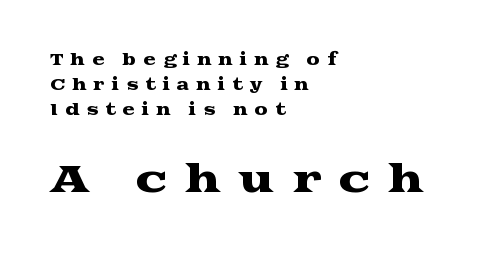
The paragraph has a hard left edge and a soft right edge. This rendering employs a face with finishing strokes, i.e., a serif. The face used here appears at its bigger size in the lower chunk. Caption: expanded tracking, letters set apart.
